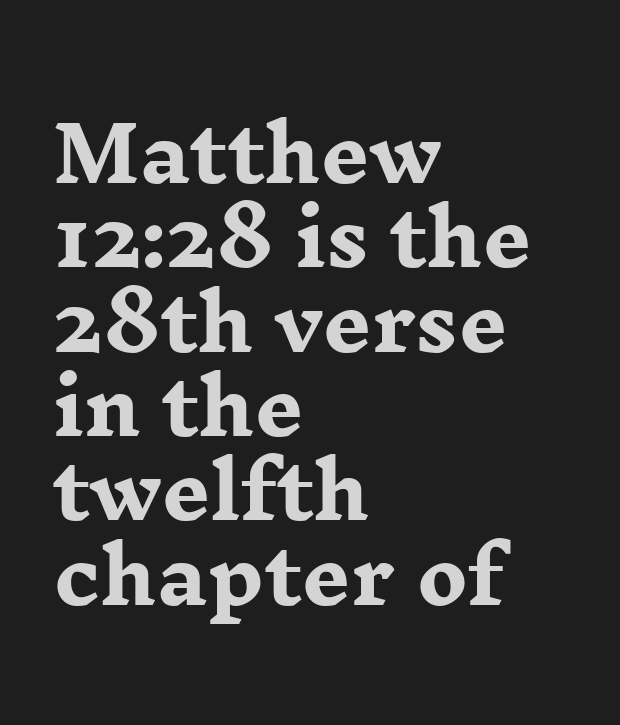
{"serif": "yes", "italic": "no", "bold": "yes", "weight": "heavy", "width": "wide", "stroke_contrast": "low", "x_height": "medium", "monospaced": "no", "underline": "no", "align": "left", "line_spacing": "tight", "line_spacing_ratio": 1.11, "letter_spacing": "normal", "letter_spacing_em": 0.0, "glyph_px": 76}
